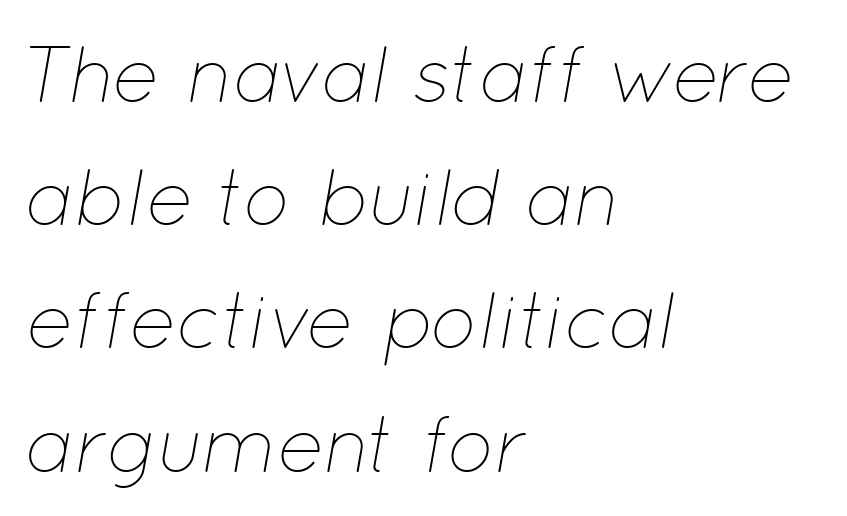
The image shows 79 px thin type, italic (leaning right); set left-aligned, normal line spacing (1.56x), normal letter spacing, not underlined; low stroke contrast and a medium x-height.
